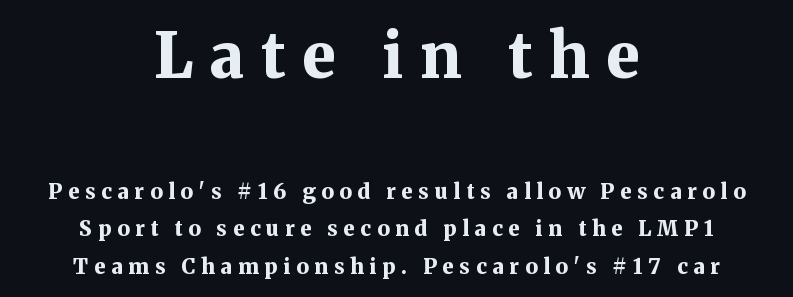
The image shows 62 px bold serif type, upright; set centered, line spacing 1.79x, unusually wide letter spacing (+0.27 em), not underlined; the first (top) block is 2.95x larger; medium stroke contrast and a medium x-height.
